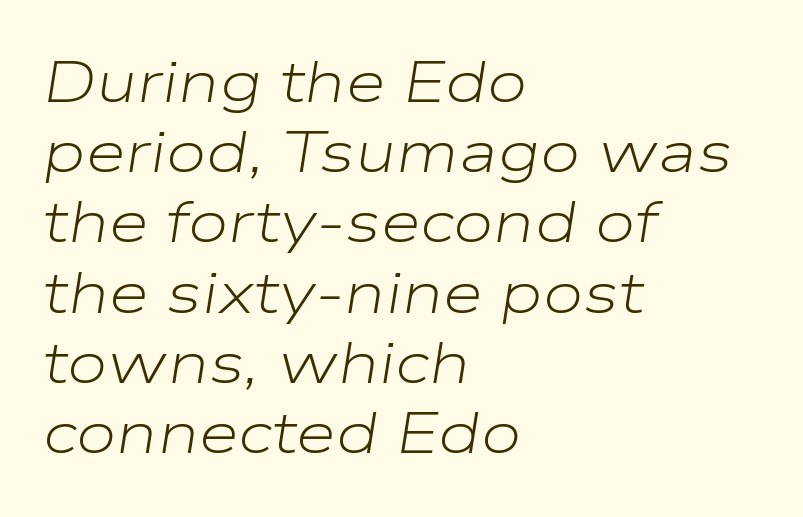
Q: Is the text bold? A: No.
Q: Is the text italic (slanted)? A: Yes, it leans right by about 9 degrees.
Q: Is the text underlined? A: No.
Q: How is the paragraph aligned? A: Left-aligned.
Q: Is the spacing between letters normal or unusually wide? A: Normal.
Q: Width (condensed, normal, or wide)? A: Wide.
Q: Stroke contrast? A: Low.
Q: x-height? A: Medium.
Q: Monospaced? A: No.
